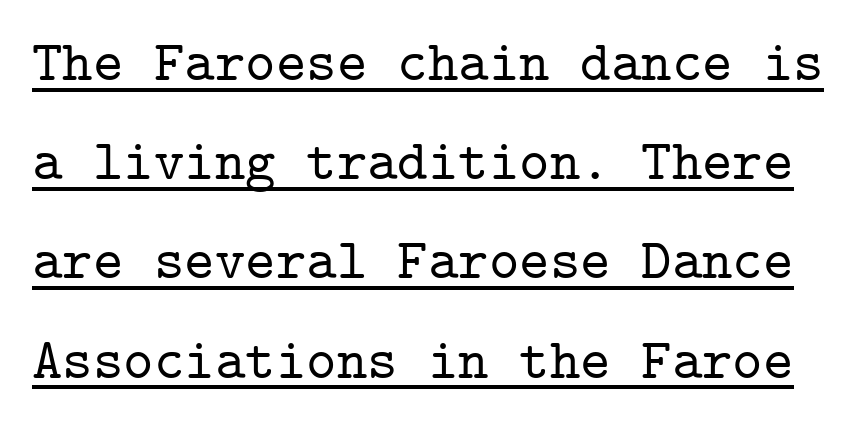
Designer's note — italics off, roman on. Honestly, the letter spacing is just normal — you wouldn't notice it. The specimen includes a rule beneath the text block's lines. Do the characters align in a grid? Yes, the font is monospaced. Small tapered or slab feet sit at the stroke ends, so this counts as serif.
